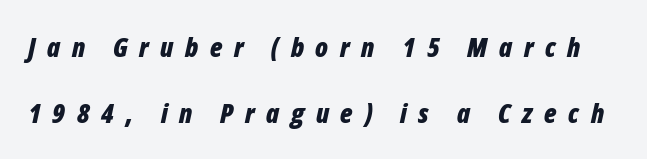
The image shows 27 px bold type, italic (leaning right); set loose line spacing (2.44x), unusually wide letter spacing (+0.43 em), not underlined.
